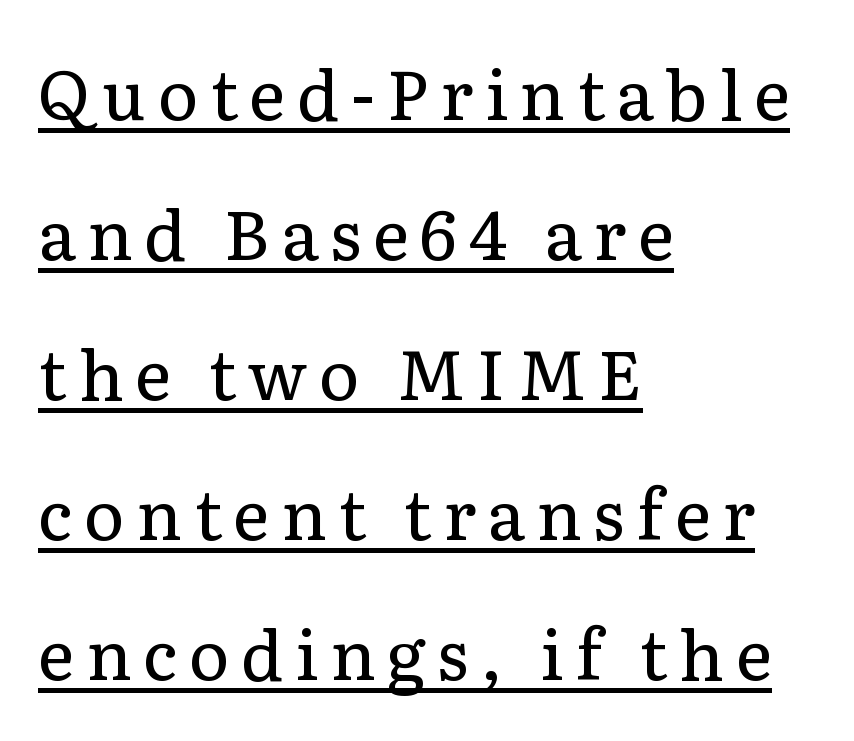
The image shows 69 px regular-weight serif type, upright; set left-aligned, loose line spacing (2.03x), underlined; low stroke contrast and a medium x-height.
